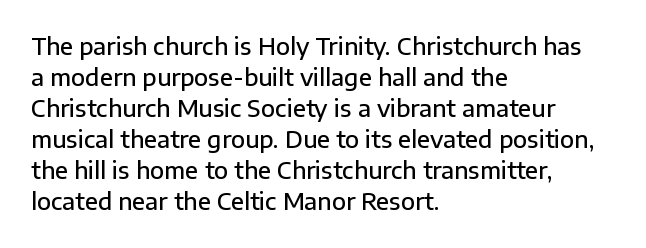
Q: Is the text bold? A: Semi-bold.
Q: Is the text italic (slanted)? A: No, it is upright.
Q: Is the text underlined? A: No.
Q: How is the paragraph aligned? A: Left-aligned.
Q: Is the spacing between letters normal or unusually wide? A: Normal.
Q: Is the spacing between lines tight, normal or loose? A: Normal.
